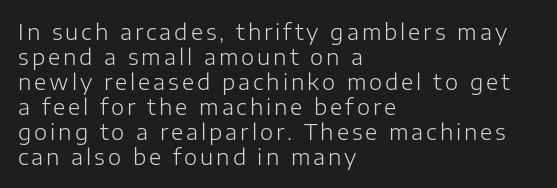
{"italic": "no", "bold": "no", "underline": "no", "align": "left", "line_spacing_ratio": 1.19, "glyph_px": 21}
